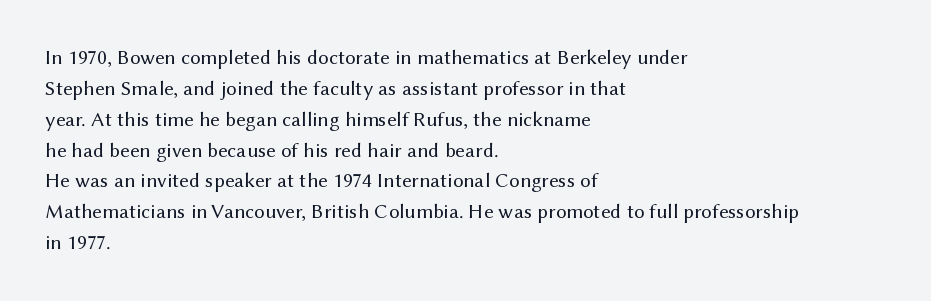
The image shows 21 px text type, upright; set left-aligned, normal line spacing (1.47x), normal letter spacing, not underlined.
